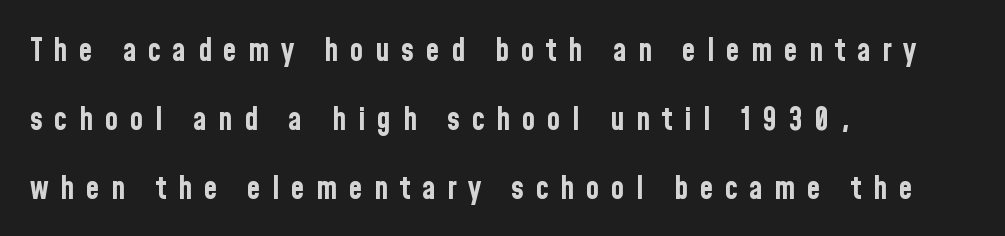
The font's upright variant was chosen for this text. Regarding leading, the lines here are spaced well apart. Between one letter and the next there's a generous, obvious gap. Quick note: underline off. These words are printed bold, with thick strokes throughout.
